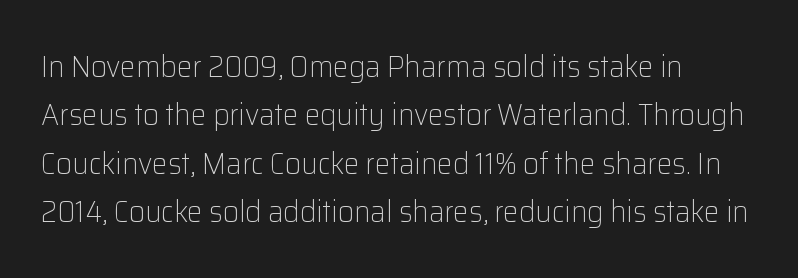
Q: Is the text bold? A: No.
Q: Is the text italic (slanted)? A: No, it is upright.
Q: Is the typeface a serif or a sans-serif typeface? A: Sans-serif.
Q: Is the text underlined? A: No.
Q: How is the paragraph aligned? A: Left-aligned.
Q: Is the spacing between letters normal or unusually wide? A: Normal.
Q: Is the spacing between lines tight, normal or loose? A: Normal.
Q: Width (condensed, normal, or wide)? A: Normal.
Q: Stroke contrast? A: Low.
Q: x-height? A: Medium.
Q: Monospaced? A: No.
